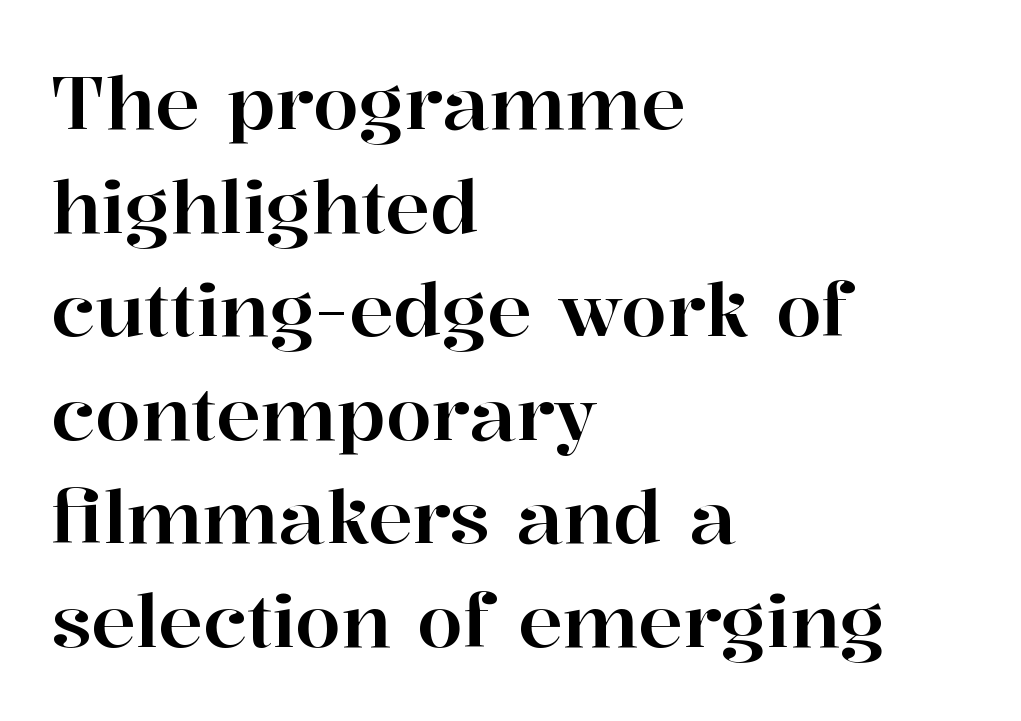
{"serif": "yes", "italic": "no", "width": "normal", "stroke_contrast": "high", "x_height": "medium", "monospaced": "no", "underline": "no", "align": "left", "line_spacing": "normal", "line_spacing_ratio": 1.4, "letter_spacing": "normal", "letter_spacing_em": 0.0, "glyph_px": 74}
